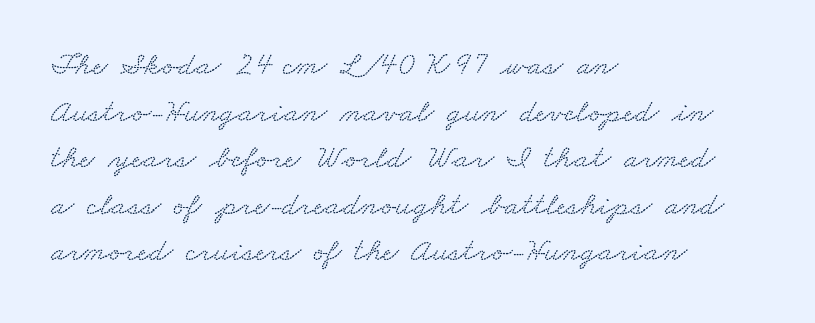
Type without underlining. These lines are composed in type with serifs. Spacing verdict: proportional, widths tailored to each character. Is there much room between lines? A standard amount, neither cramped nor airy.
